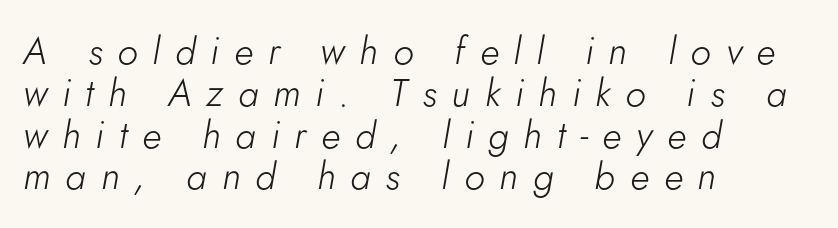
In terms of leading, this rendering errs on the cramped side. Is this a fixed-width face? No — the glyphs have proportional, varying widths. Students, note that the glyphs here are deliberately spaced far apart. The words here are not underlined. Bold? No — there's no thickening of the strokes. Caption: multi-line text, flush left, ragged right.
